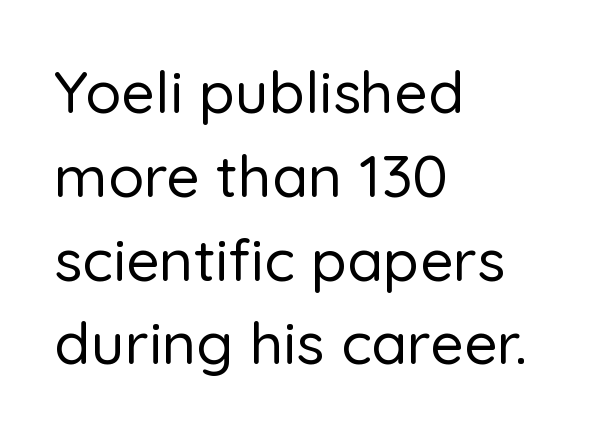
The image shows 59 px sans-serif type, upright; set left-aligned, normal line spacing (1.42x), normal letter spacing, not underlined; low stroke contrast and a medium x-height.
